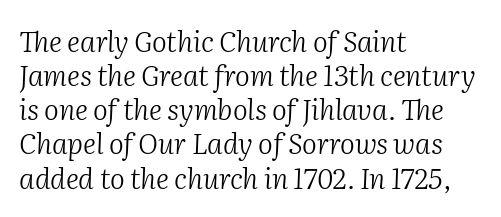
The image shows 28 px light serif type, italic (leaning right); set left-aligned, line spacing 1.22x, normal letter spacing, not underlined; medium stroke contrast and a medium x-height.
